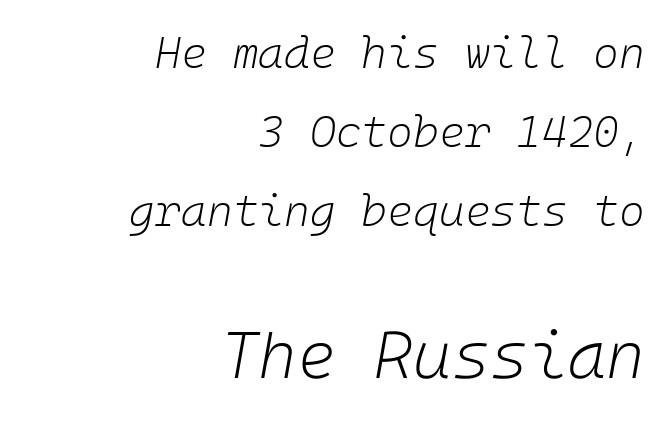
The image shows 66 px light type, italic (leaning right); set right-aligned, line spacing 1.79x, normal letter spacing, not underlined; the second (bottom) block is 1.5x larger; low stroke contrast and a medium x-height.
